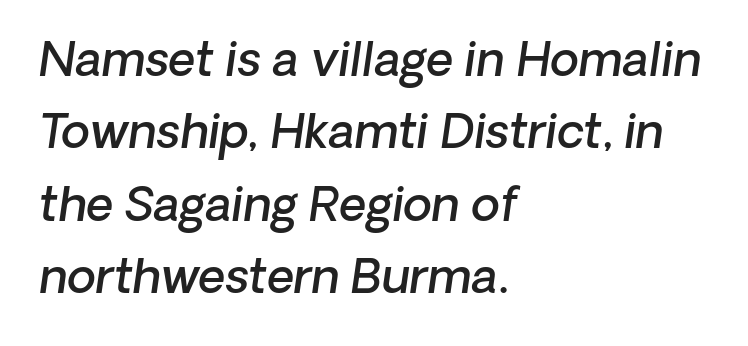
Q: Is the text bold? A: Semi-bold.
Q: Is the text italic (slanted)? A: Yes, it leans right by about 8 degrees.
Q: Is the text underlined? A: No.
Q: How is the paragraph aligned? A: Left-aligned.
Q: Is the spacing between letters normal or unusually wide? A: Normal.
Q: Is the spacing between lines tight, normal or loose? A: Normal.
Q: Width (condensed, normal, or wide)? A: Normal.
Q: Stroke contrast? A: Low.
Q: x-height? A: Medium.
Q: Monospaced? A: No.
